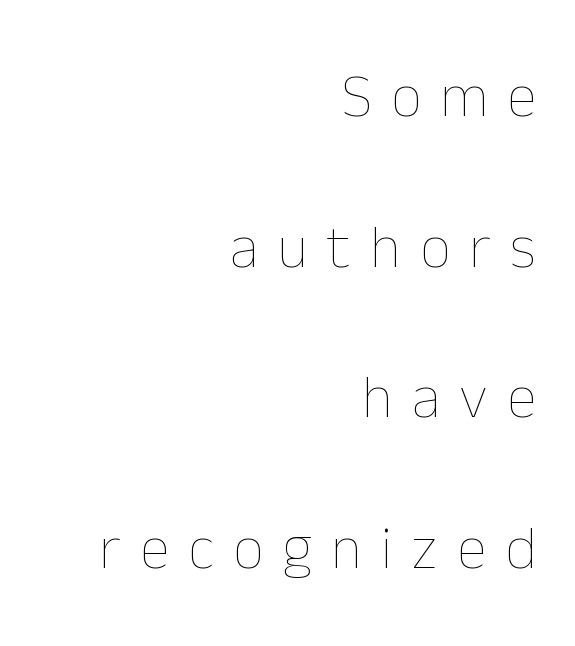
{"italic": "no", "bold": "no", "weight": "thin", "width": "normal", "stroke_contrast": "low", "x_height": "medium", "monospaced": "no", "underline": "no", "align": "right", "line_spacing": "loose", "line_spacing_ratio": 2.47, "letter_spacing": "wide", "letter_spacing_em": 0.31, "glyph_px": 61}
